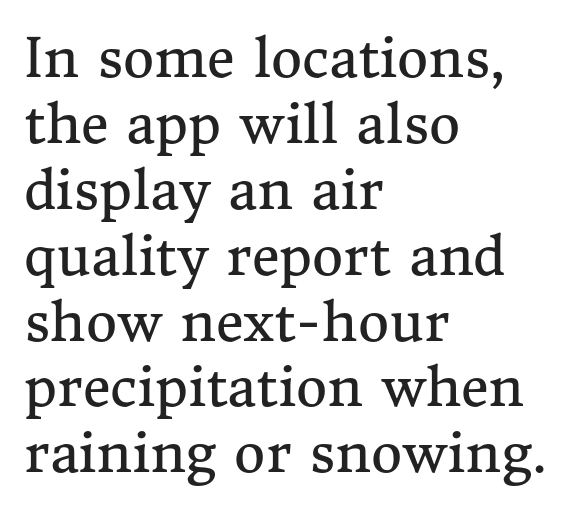
Descender tails drop into unmarked territory. Glyph-to-glyph distance matches everyday printed text. The compositor pushed each line to the left boundary. The passage shown is typed in a proportional face where columns would drift.
